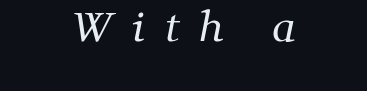
Q: Is the text bold? A: No.
Q: Is the typeface a serif or a sans-serif typeface? A: Serif.
Q: Is the text underlined? A: No.
Q: Is the spacing between letters normal or unusually wide? A: Unusually wide.
Q: Width (condensed, normal, or wide)? A: Normal.
Q: Stroke contrast? A: Medium.
Q: x-height? A: Medium.
Q: Monospaced? A: No.
